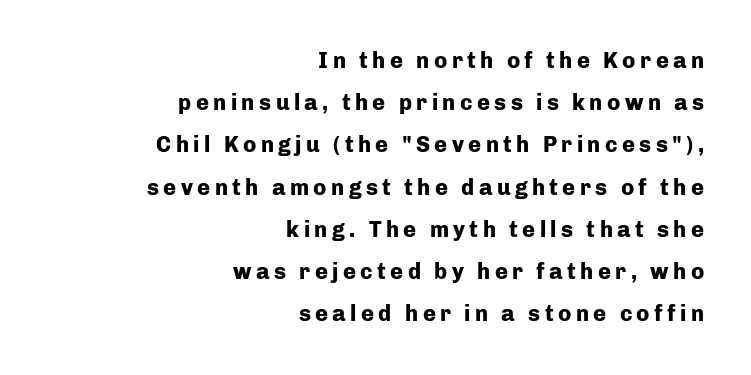
Q: Is the text bold? A: Yes.
Q: Is the text italic (slanted)? A: No, it is upright.
Q: Is the text underlined? A: No.
Q: How is the paragraph aligned? A: Right-aligned.
Q: Is the spacing between letters normal or unusually wide? A: Unusually wide.
Q: Is the spacing between lines tight, normal or loose? A: Loose.
